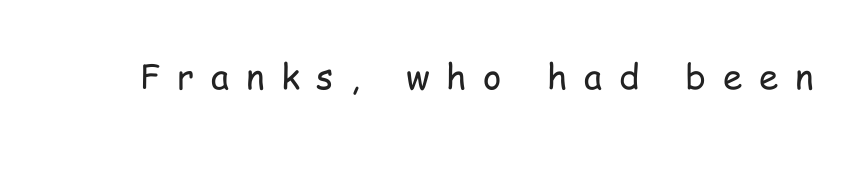
Q: Is the text bold? A: No.
Q: Is the text italic (slanted)? A: No, it is upright.
Q: Is the typeface a serif or a sans-serif typeface? A: Sans-serif.
Q: Is the text underlined? A: No.
Q: Is the spacing between letters normal or unusually wide? A: Unusually wide.
Q: Width (condensed, normal, or wide)? A: Condensed.
Q: Stroke contrast? A: Low.
Q: x-height? A: Medium.
Q: Monospaced? A: No.
